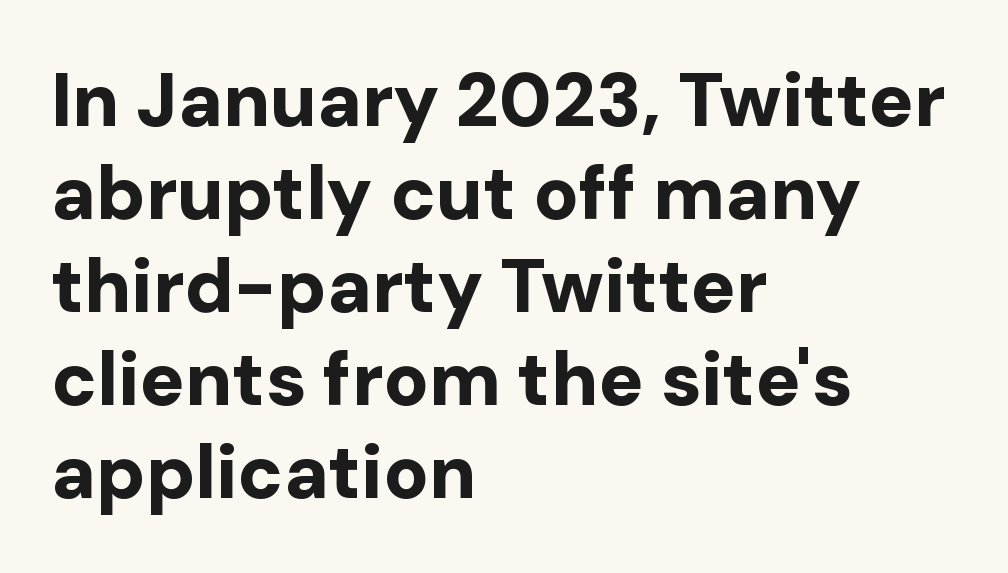
Honestly, there is no underline to notice here at all. Weight check: bold — yes, fully. The rendering uses natural spacing where letterforms have individual widths. Upright lettering throughout. How are the letters spaced? Ordinarily, with no added tracking. The compositor pushed each line to the left boundary.
